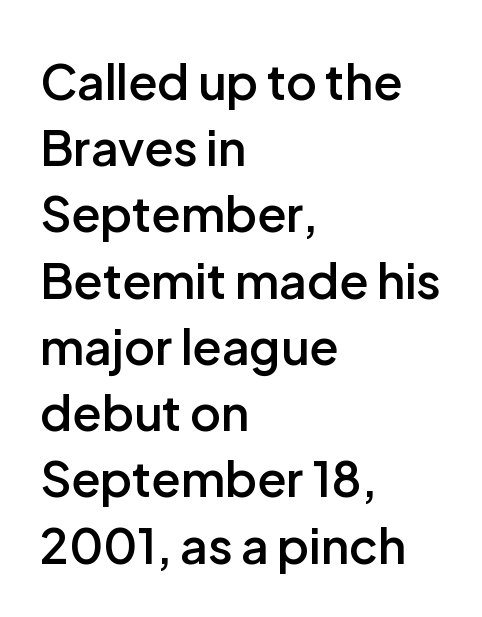
The image shows 48 px semibold sans-serif type, upright; set left-aligned, normal line spacing (1.38x), normal letter spacing, not underlined; low stroke contrast and a medium x-height.
